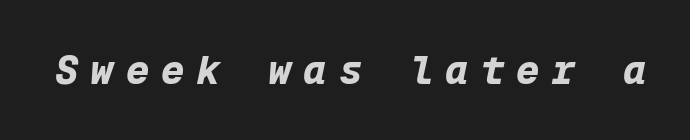
Q: Is the text bold? A: Yes.
Q: Is the text italic (slanted)? A: Yes, it leans right by about 12 degrees.
Q: Is the text underlined? A: No.
Q: Is the spacing between letters normal or unusually wide? A: Unusually wide.
Q: Width (condensed, normal, or wide)? A: Normal.
Q: Stroke contrast? A: Low.
Q: x-height? A: Medium.
Q: Monospaced? A: Yes.
